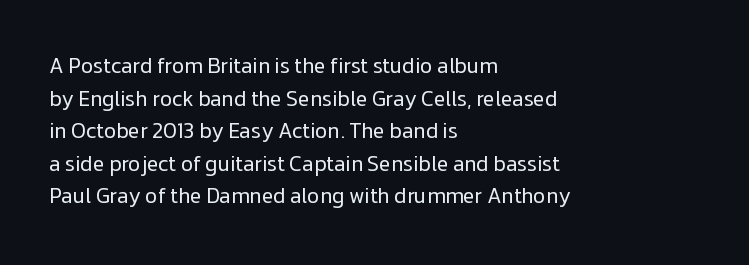
{"italic": "no", "bold": "no", "underline": "no", "align": "left", "line_spacing": "normal", "line_spacing_ratio": 1.55, "letter_spacing": "normal", "letter_spacing_em": 0.0, "glyph_px": 21}
